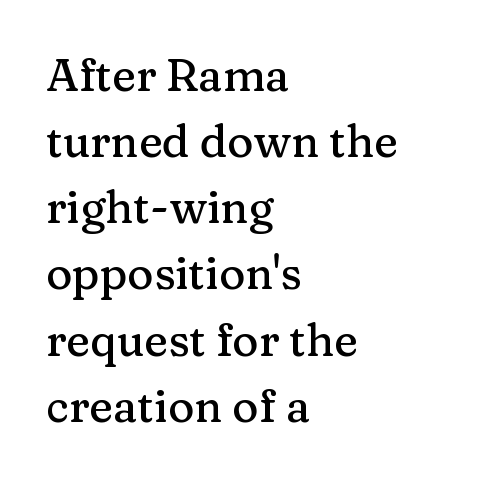
{"serif": "yes", "italic": "no", "width": "normal", "stroke_contrast": "medium", "x_height": "medium", "monospaced": "no", "underline": "no", "align": "left", "line_spacing": "normal", "line_spacing_ratio": 1.47, "letter_spacing": "normal", "letter_spacing_em": 0.0, "glyph_px": 45}
